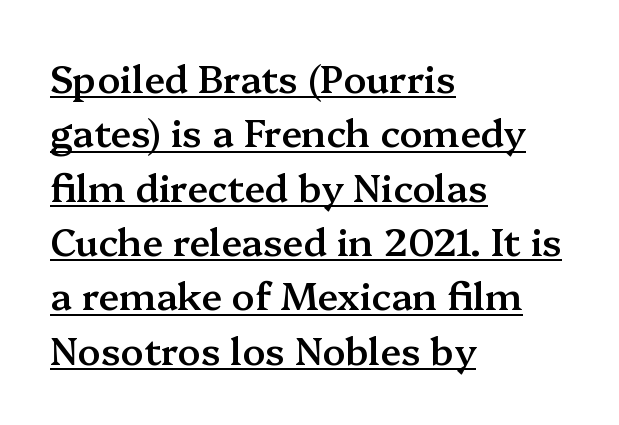
Q: Is the text bold? A: Semi-bold.
Q: Is the text italic (slanted)? A: No, it is upright.
Q: Is the typeface a serif or a sans-serif typeface? A: Serif.
Q: Is the text underlined? A: Yes.
Q: How is the paragraph aligned? A: Left-aligned.
Q: Is the spacing between letters normal or unusually wide? A: Normal.
Q: Is the spacing between lines tight, normal or loose? A: Normal.
Q: Width (condensed, normal, or wide)? A: Normal.
Q: Stroke contrast? A: Medium.
Q: x-height? A: Medium.
Q: Monospaced? A: No.
